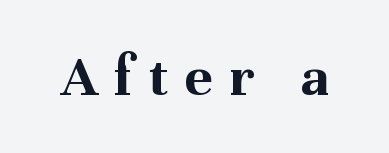
The image shows 59 px bold serif type, upright; set unusually wide letter spacing (+0.29 em), not underlined; medium stroke contrast and a medium x-height.
